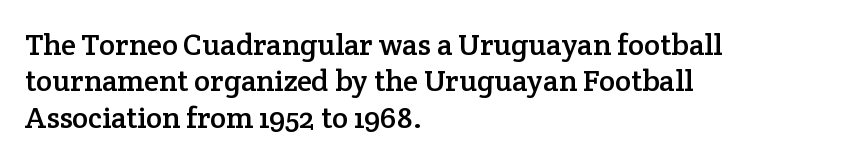
The image shows 30 px serif type, upright; set left-aligned, line spacing 1.21x, normal letter spacing, not underlined; low stroke contrast and a medium x-height.
